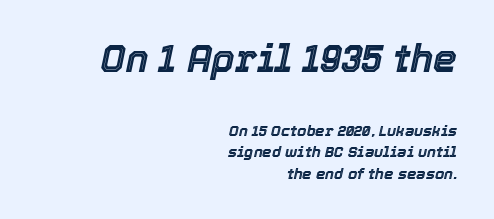
{"italic": "yes", "lean": "right", "slant_degrees": 12, "width": "normal", "x_height": "medium", "monospaced": "no", "underline": "no", "align": "right", "line_spacing": "normal", "line_spacing_ratio": 1.43, "letter_spacing": "normal", "letter_spacing_em": 0.0, "larger_block": "first", "size_ratio": 2.53, "glyph_px": 38}
